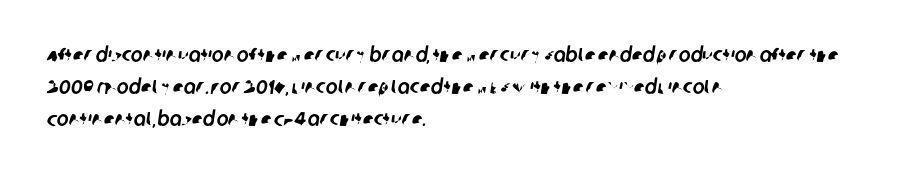
Horizontal alignment here is leftward, the default for most running prose. A typesetter would call this leading conventional body-copy spacing. The space beneath each line is pristine and unruled. This sample uses plain, unmodified letter spacing.
